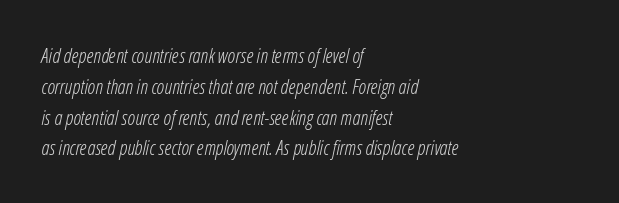
{"italic": "yes", "lean": "right", "slant_degrees": 12, "bold": "no", "underline": "no", "align": "left", "line_spacing": "normal", "line_spacing_ratio": 1.54, "letter_spacing": "normal", "letter_spacing_em": 0.0, "glyph_px": 20}
